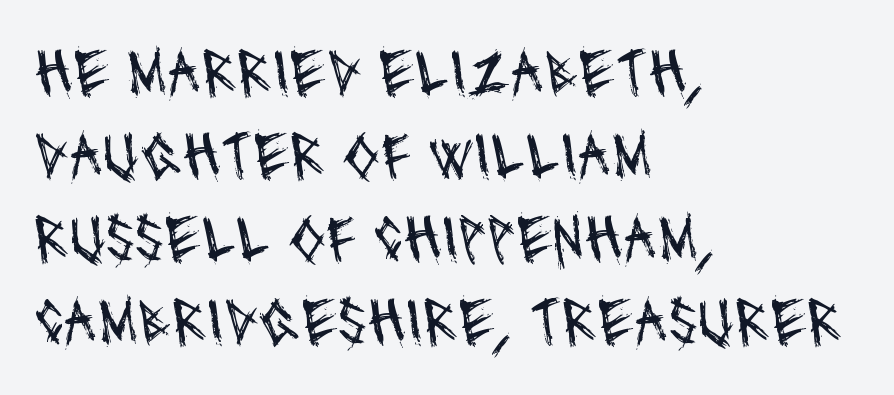
Q: Is the text bold? A: No.
Q: Is the typeface a serif or a sans-serif typeface? A: Sans-serif.
Q: Is the text underlined? A: No.
Q: How is the paragraph aligned? A: Left-aligned.
Q: Is the spacing between letters normal or unusually wide? A: Normal.
Q: Width (condensed, normal, or wide)? A: Condensed.
Q: Stroke contrast? A: Medium.
Q: x-height? A: Large.
Q: Monospaced? A: No.
